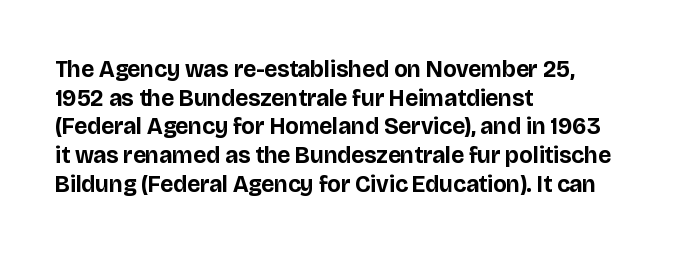
{"italic": "no", "bold": "yes", "underline": "no", "align": "left", "line_spacing": "normal", "line_spacing_ratio": 1.25, "letter_spacing": "normal", "letter_spacing_em": 0.0, "glyph_px": 23}
